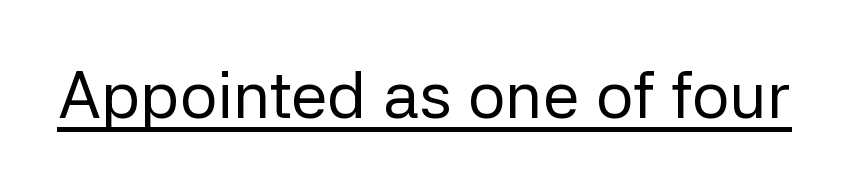
The image shows 66 px regular-weight sans-serif type, upright; set normal letter spacing, underlined; low stroke contrast and a medium x-height.
